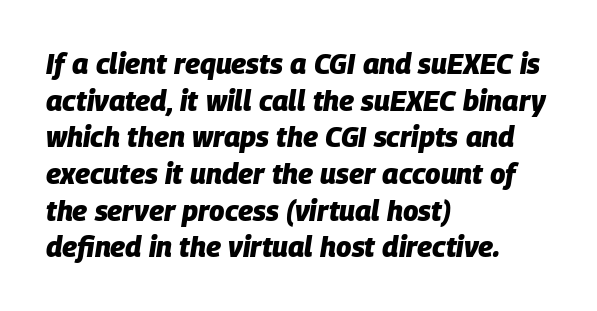
The image shows 28 px heavy type, italic (leaning right); set left-aligned, normal line spacing (1.31x), normal letter spacing, not underlined; low stroke contrast and a large x-height.
